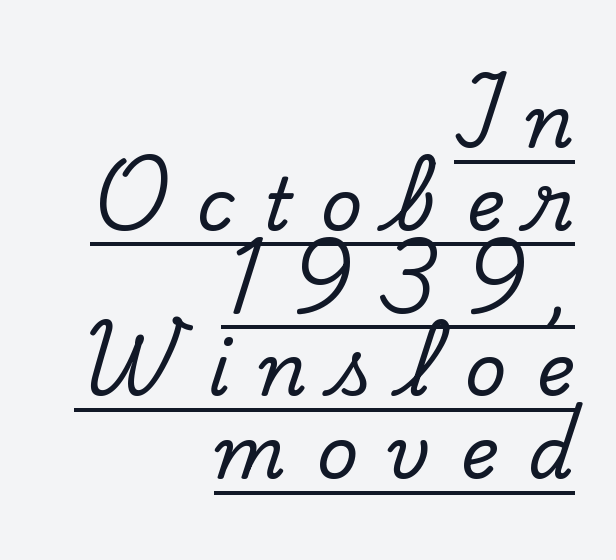
Q: Is the text italic (slanted)? A: Yes.
Q: Is the typeface a serif or a sans-serif typeface? A: Serif.
Q: Is the text underlined? A: Yes.
Q: How is the paragraph aligned? A: Right-aligned.
Q: Is the spacing between letters normal or unusually wide? A: Unusually wide.
Q: Is the spacing between lines tight, normal or loose? A: Tight.
Q: Width (condensed, normal, or wide)? A: Normal.
Q: Stroke contrast? A: Low.
Q: x-height? A: Small.
Q: Monospaced? A: No.
